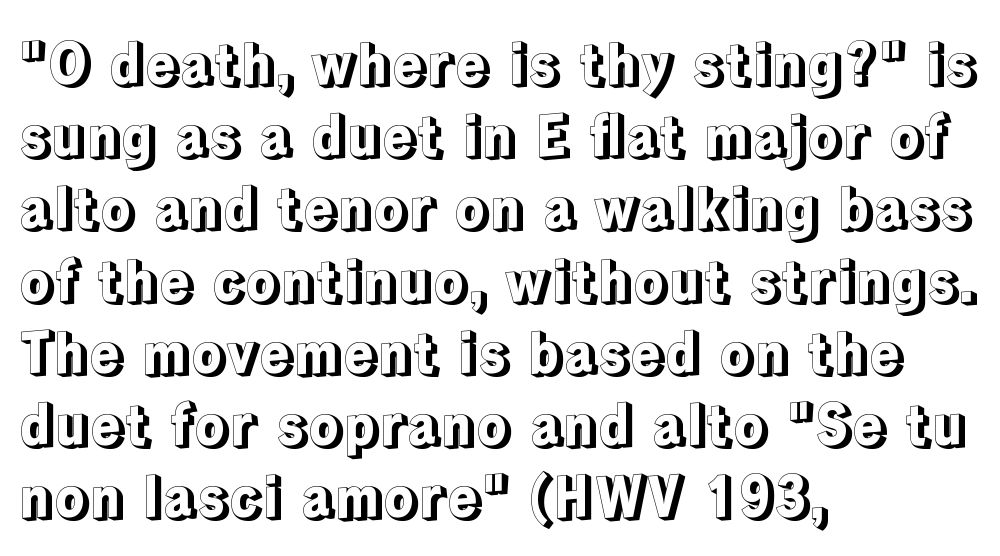
Q: Is the text italic (slanted)? A: No, it is upright.
Q: Is the text underlined? A: No.
Q: How is the paragraph aligned? A: Left-aligned.
Q: Is the spacing between letters normal or unusually wide? A: Normal.
Q: Is the spacing between lines tight, normal or loose? A: Normal.
Q: Width (condensed, normal, or wide)? A: Normal.
Q: x-height? A: Medium.
Q: Monospaced? A: No.
